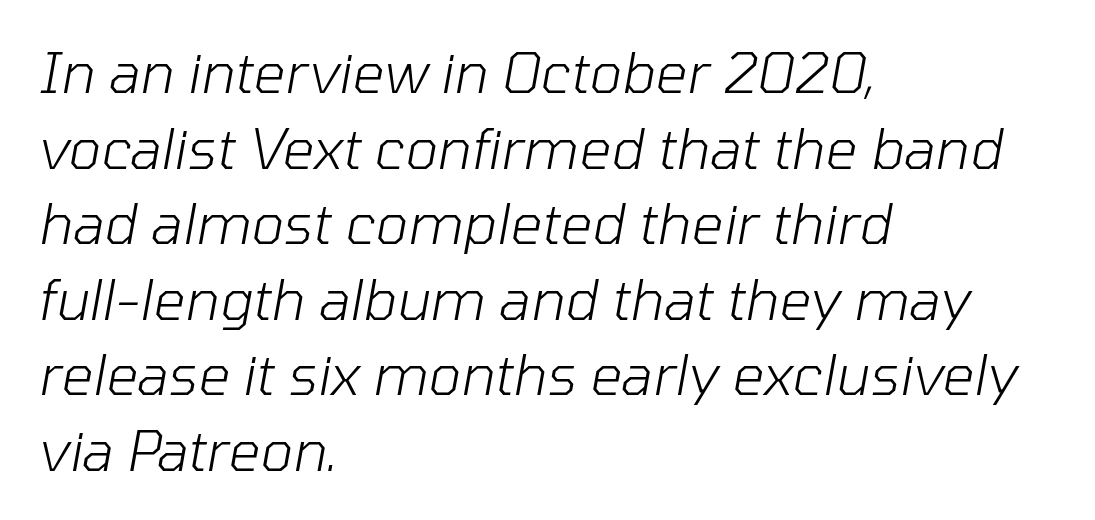
Q: Is the text bold? A: No.
Q: Is the text italic (slanted)? A: Yes, it leans right by about 10 degrees.
Q: Is the text underlined? A: No.
Q: How is the paragraph aligned? A: Left-aligned.
Q: Is the spacing between letters normal or unusually wide? A: Normal.
Q: Is the spacing between lines tight, normal or loose? A: Normal.
Q: Width (condensed, normal, or wide)? A: Normal.
Q: Stroke contrast? A: Low.
Q: x-height? A: Medium.
Q: Monospaced? A: No.
